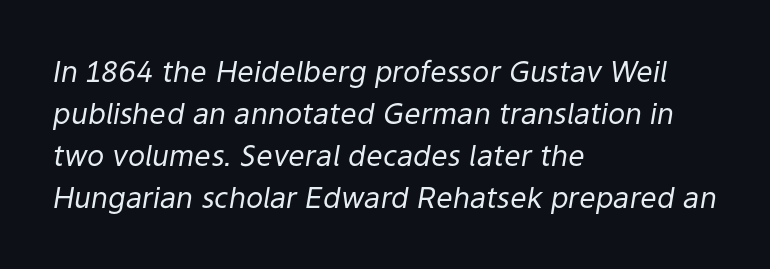
Q: Is the text bold? A: No.
Q: Is the text italic (slanted)? A: Yes, it leans right by about 9 degrees.
Q: Is the text underlined? A: No.
Q: How is the paragraph aligned? A: Left-aligned.
Q: Is the spacing between letters normal or unusually wide? A: Normal.
Q: Is the spacing between lines tight, normal or loose? A: Normal.
Q: Width (condensed, normal, or wide)? A: Normal.
Q: Stroke contrast? A: Low.
Q: x-height? A: Medium.
Q: Monospaced? A: No.
